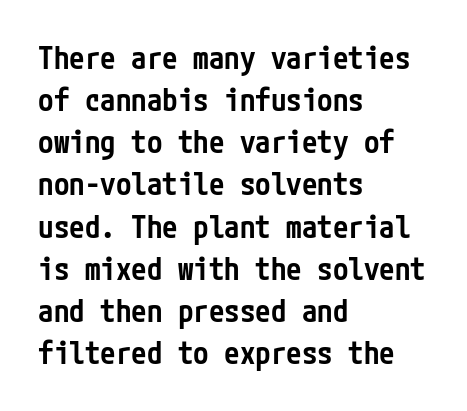
The image shows 31 px semibold, condensed sans-serif type, upright; set left-aligned, normal line spacing (1.36x), normal letter spacing, not underlined; low stroke contrast and a medium x-height.
